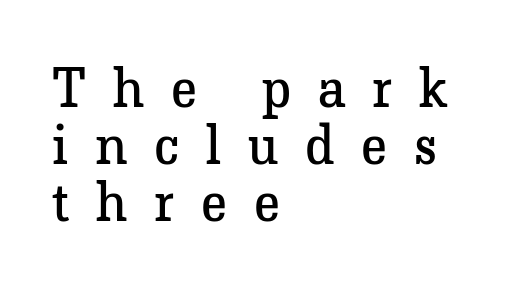
Q: Is the text bold? A: No.
Q: Is the text italic (slanted)? A: No, it is upright.
Q: Is the typeface a serif or a sans-serif typeface? A: Serif.
Q: Is the text underlined? A: No.
Q: How is the paragraph aligned? A: Left-aligned.
Q: Is the spacing between letters normal or unusually wide? A: Unusually wide.
Q: Is the spacing between lines tight, normal or loose? A: Tight.
Q: Width (condensed, normal, or wide)? A: Normal.
Q: Stroke contrast? A: Low.
Q: x-height? A: Medium.
Q: Monospaced? A: No.
